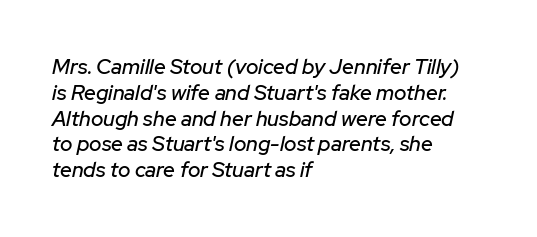
The image shows 21 px text type, italic (leaning right); set left-aligned, line spacing 1.23x, normal letter spacing, not underlined.
